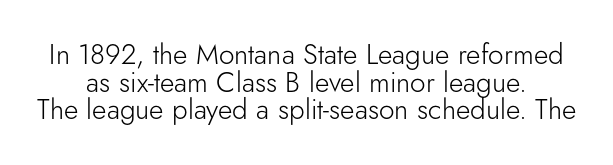
Every stem runs plumb, perpendicular to the baseline. Words float on clear page, feet unadorned. The space between consecutive lines is stingy. Varying glyph widths throughout — classic text-font behaviour. There is no visible air inserted between adjacent glyphs.
